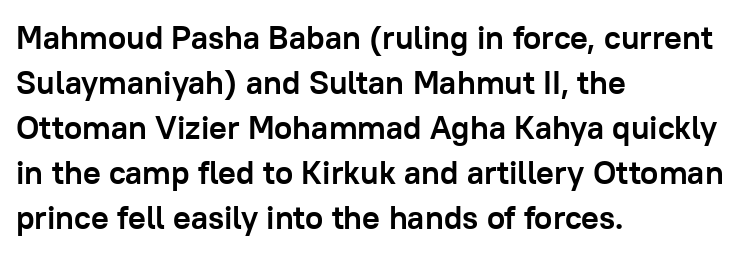
Q: Is the text bold? A: Yes.
Q: Is the text italic (slanted)? A: No, it is upright.
Q: Is the typeface a serif or a sans-serif typeface? A: Sans-serif.
Q: Is the text underlined? A: No.
Q: How is the paragraph aligned? A: Left-aligned.
Q: Is the spacing between letters normal or unusually wide? A: Normal.
Q: Is the spacing between lines tight, normal or loose? A: Normal.
Q: Width (condensed, normal, or wide)? A: Normal.
Q: Stroke contrast? A: Low.
Q: x-height? A: Medium.
Q: Monospaced? A: No.
